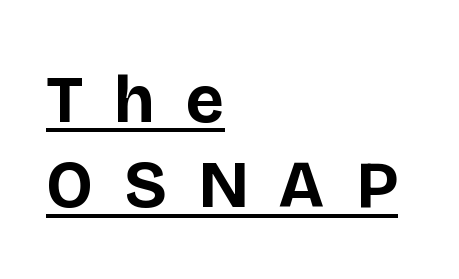
Somebody hit Ctrl+U on this one — the words are underlined. Nope, not italic — everything's standing straight. Evenly set lines give the paragraph a standard silhouette. You could not count columns in this text — the font is proportionally spaced. The passage is arranged the way most books set body copy — flush left. Typographic density is high because the face is bold.
